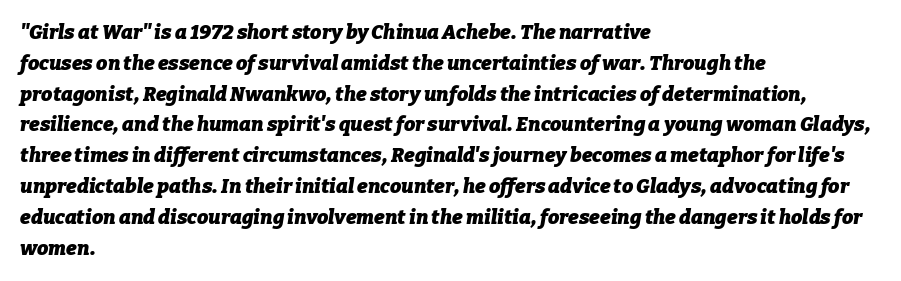
The zone under the glyphs is completely vacant. Italic: yes, the glyphs are oblique. Short and long lines alike share a common starting point at left. Students, observe: this is what conventionally led text looks like. Bold? Absolutely — the strokes are thick and heavy.
